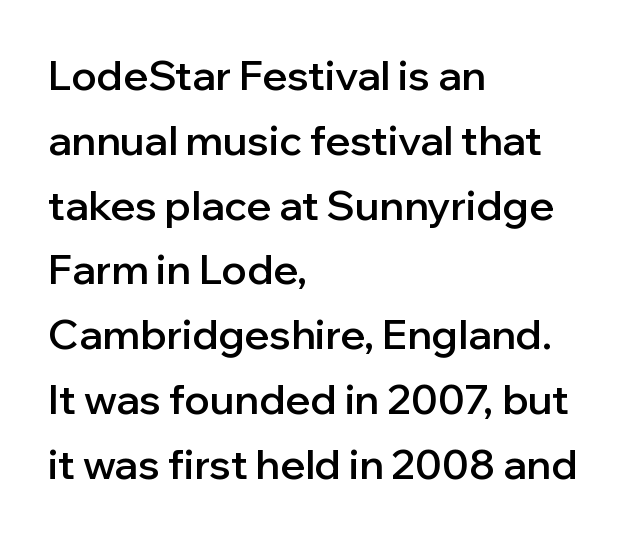
The image shows 41 px semibold sans-serif type, upright; set left-aligned, normal line spacing (1.58x), normal letter spacing, not underlined; low stroke contrast and a medium x-height.
